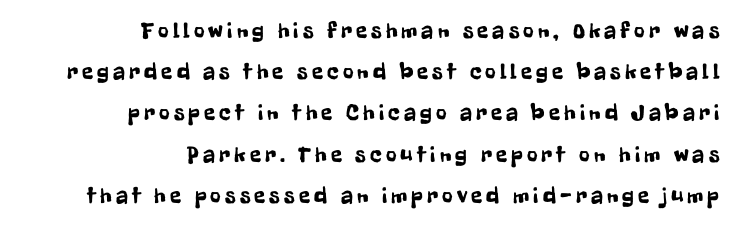
The image shows 23 px text type, upright; set right-aligned, line spacing 1.79x, not underlined.
